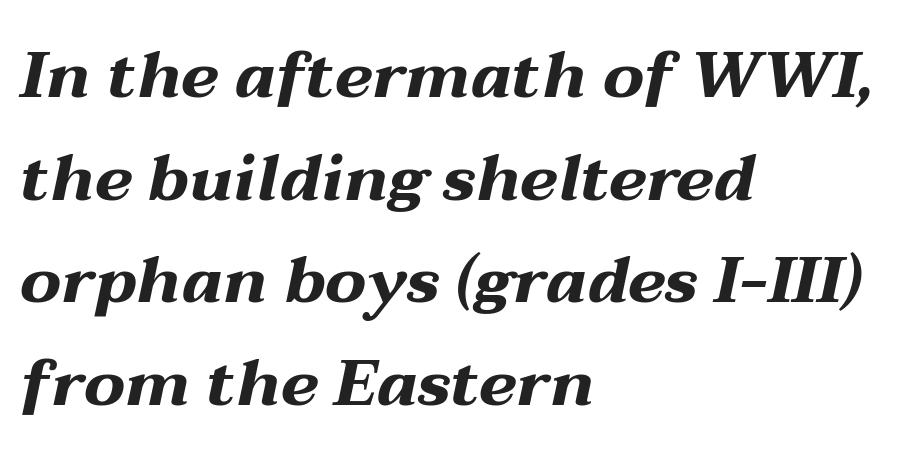
{"italic": "yes", "lean": "right", "slant_degrees": 12, "bold": "yes", "weight": "bold", "width": "wide", "stroke_contrast": "medium", "x_height": "medium", "monospaced": "no", "underline": "no", "align": "left", "line_spacing": "normal", "line_spacing_ratio": 1.58, "letter_spacing": "normal", "letter_spacing_em": 0.0, "glyph_px": 65}
